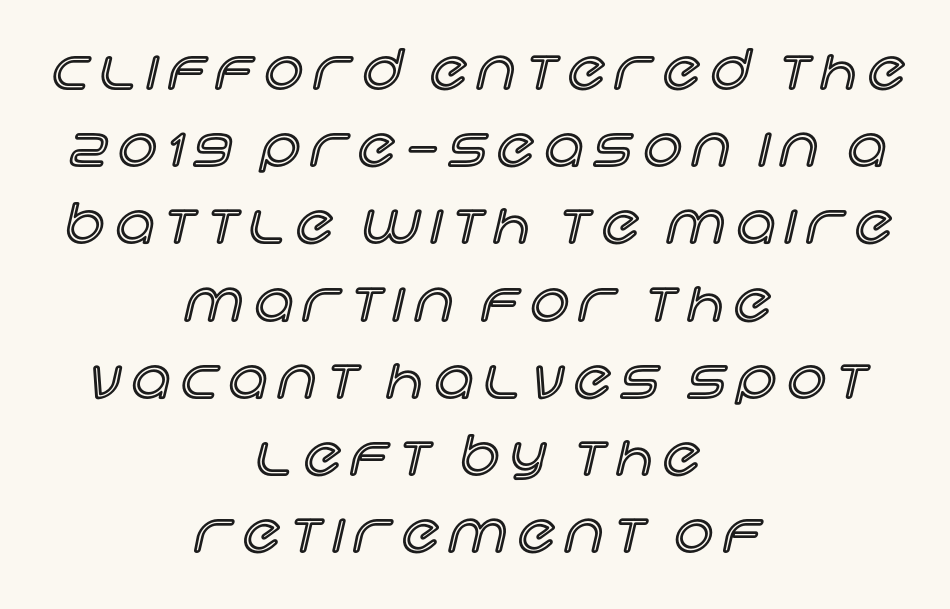
{"width": "normal", "x_height": "large", "monospaced": "no", "underline": "no", "align": "center", "line_spacing": "normal", "line_spacing_ratio": 1.43, "letter_spacing": "wide", "letter_spacing_em": 0.2, "glyph_px": 54}
